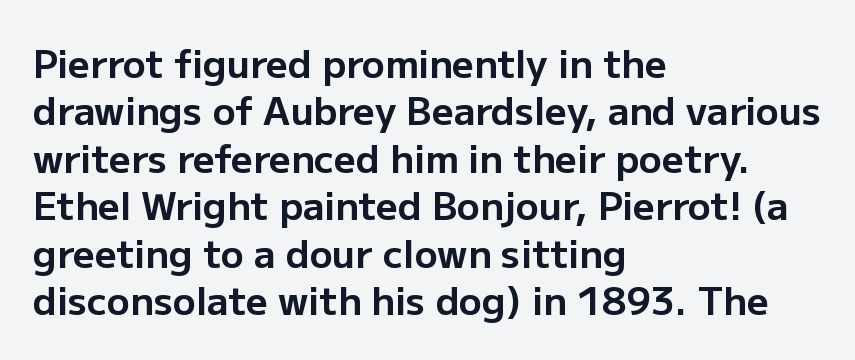
{"serif": "no", "italic": "no", "bold": "yes", "weight": "bold", "width": "normal", "stroke_contrast": "low", "x_height": "medium", "monospaced": "no", "underline": "no", "align": "left", "line_spacing": "normal", "line_spacing_ratio": 1.25, "letter_spacing": "normal", "letter_spacing_em": 0.0, "glyph_px": 38}
